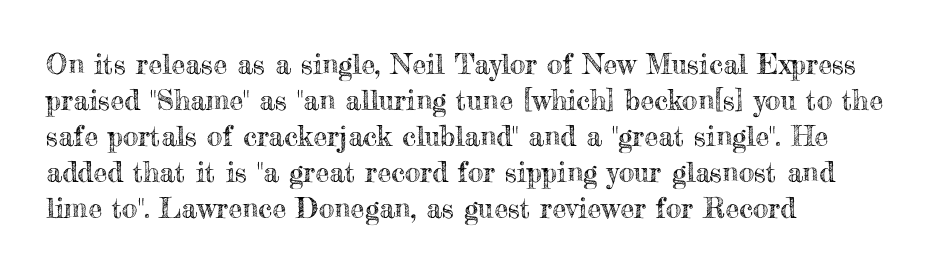
Q: Is the text italic (slanted)? A: No, it is upright.
Q: Is the text underlined? A: No.
Q: How is the paragraph aligned? A: Left-aligned.
Q: Is the spacing between letters normal or unusually wide? A: Normal.
Q: Is the spacing between lines tight, normal or loose? A: Normal.
Q: Width (condensed, normal, or wide)? A: Normal.
Q: x-height? A: Small.
Q: Monospaced? A: No.
